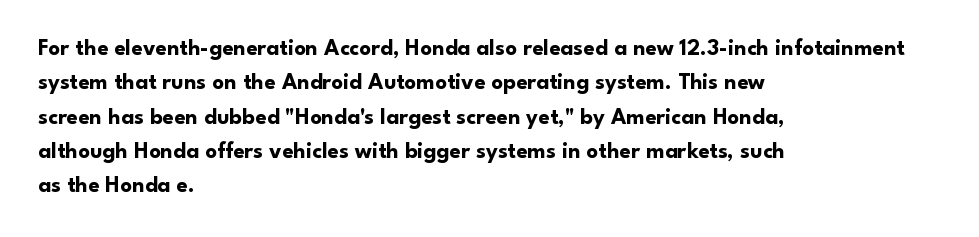
The image shows 23 px bold type, upright; set left-aligned, normal line spacing (1.49x), normal letter spacing, not underlined.
